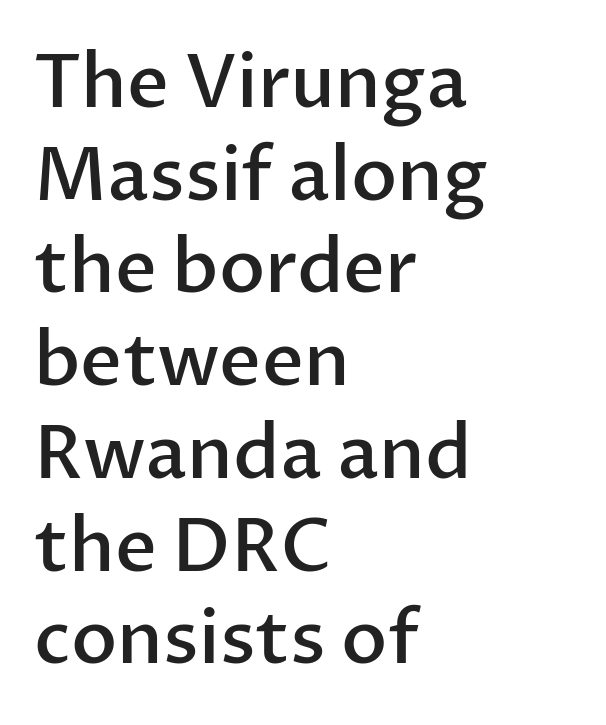
{"serif": "no", "italic": "no", "bold": "semi", "weight": "semibold", "width": "normal", "stroke_contrast": "low", "x_height": "medium", "monospaced": "no", "underline": "no", "align": "left", "line_spacing": "normal", "line_spacing_ratio": 1.27, "letter_spacing": "normal", "letter_spacing_em": 0.0, "glyph_px": 73}
